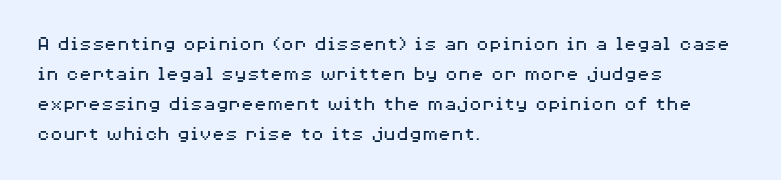
Compared with typical body copy, the letter spacing here is the same. The text block is weighted toward the left margin, trailing off unevenly rightward. The foot of each line stays bare and open. Evenly set lines give the paragraph a standard silhouette. Stroke thickness stays within the range of a standard reading face or lighter.
